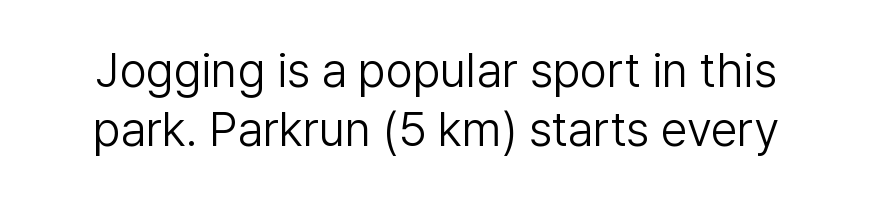
The image shows 48 px light sans-serif type, upright; set line spacing 1.23x, normal letter spacing, not underlined; low stroke contrast and a medium x-height.
